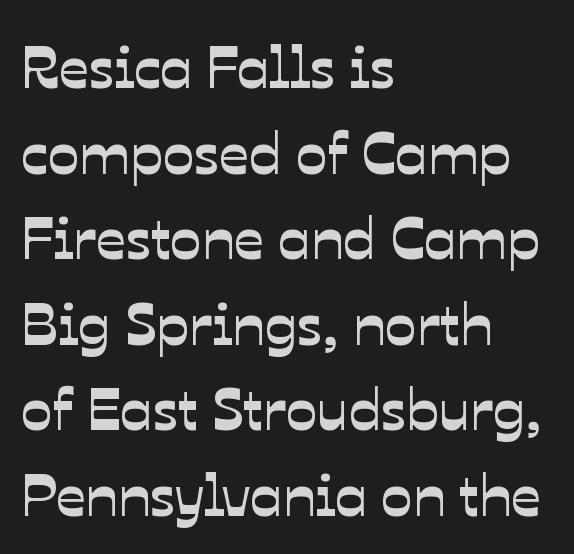
Layout note: lines flush left. Lines of text with bare space underneath. Do the characters align in a grid? No, the font is proportional. The line texture is even and compact thanks to regular tracking. To sum up the face: it is a sans, with no serifs.
